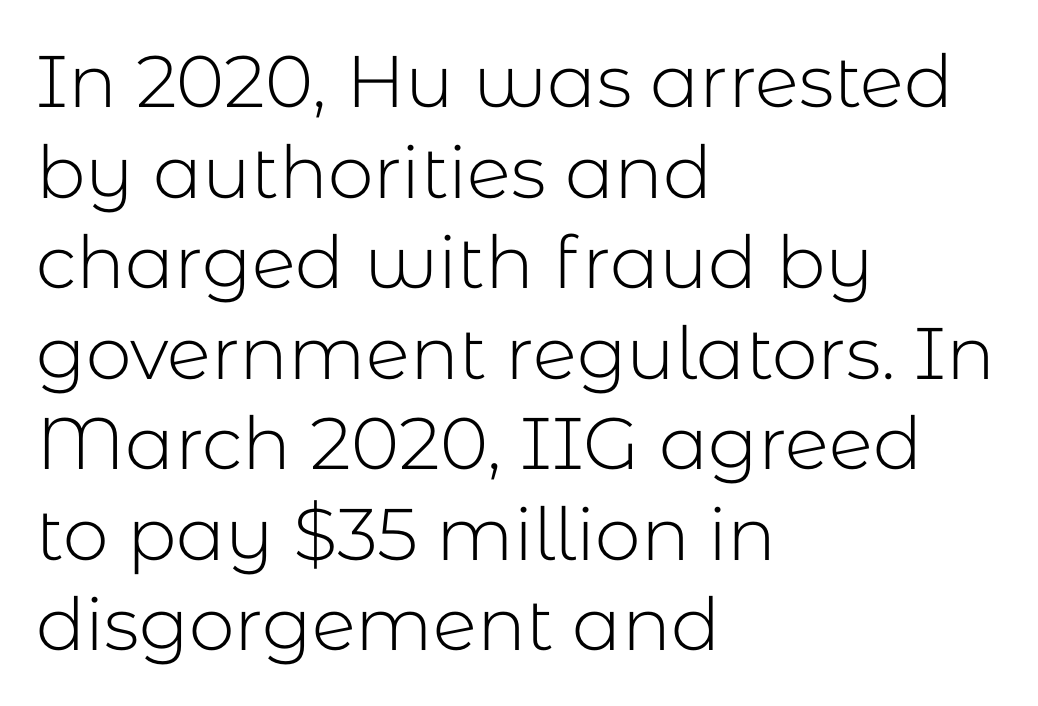
The image shows 73 px light sans-serif type, upright; set left-aligned, line spacing 1.24x, normal letter spacing, not underlined; low stroke contrast and a medium x-height.
